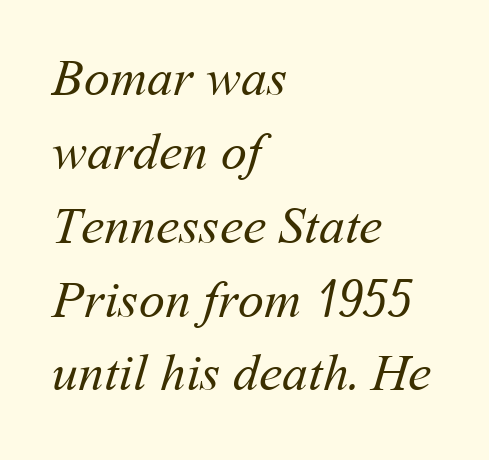
{"bold": "no", "weight": "regular", "width": "normal", "stroke_contrast": "medium", "x_height": "medium", "monospaced": "no", "underline": "no", "align": "left", "line_spacing": "normal", "line_spacing_ratio": 1.42, "letter_spacing": "normal", "letter_spacing_em": 0.0, "glyph_px": 52}
